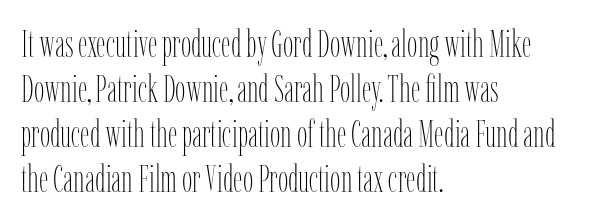
Here the designer chose a conventional face with non-uniform glyph widths. Each line starts at the same left margin while the right side varies. Is the letter spacing exaggerated? No — it looks like the ordinary default. The characters are drawn with everyday or finer stroke widths.
